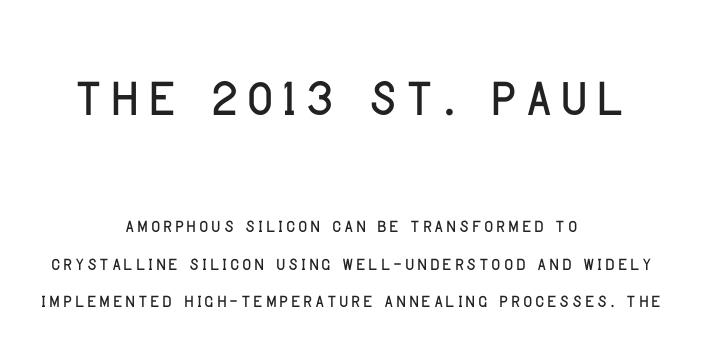
The image shows 74 px condensed sans-serif type, upright; set centered, normal line spacing (1.51x), not underlined; the first (top) block is 2.96x larger; low stroke contrast and a large x-height.
